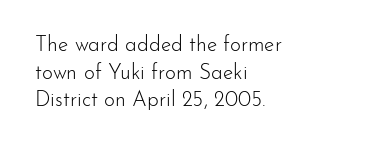
Teacher's note: observe the even left margin — that is flush-left alignment. The line texture is even and compact thanks to regular tracking. The lettering stays uniformly vertical, giving the passage a roman look. The baseline area is clear.
